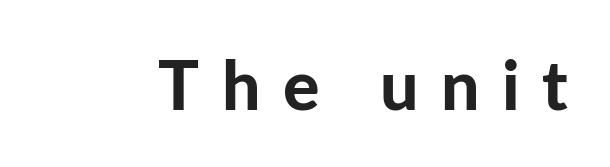
Q: Is the text bold? A: Yes.
Q: Is the text italic (slanted)? A: No, it is upright.
Q: Is the typeface a serif or a sans-serif typeface? A: Sans-serif.
Q: Is the text underlined? A: No.
Q: Is the spacing between letters normal or unusually wide? A: Unusually wide.
Q: Width (condensed, normal, or wide)? A: Normal.
Q: Stroke contrast? A: Low.
Q: x-height? A: Medium.
Q: Monospaced? A: No.
